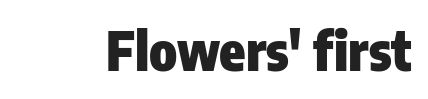
Q: Is the text bold? A: Yes.
Q: Is the text italic (slanted)? A: No, it is upright.
Q: Is the typeface a serif or a sans-serif typeface? A: Sans-serif.
Q: Is the text underlined? A: No.
Q: Is the spacing between letters normal or unusually wide? A: Normal.
Q: Width (condensed, normal, or wide)? A: Condensed.
Q: Stroke contrast? A: Low.
Q: x-height? A: Medium.
Q: Monospaced? A: No.
